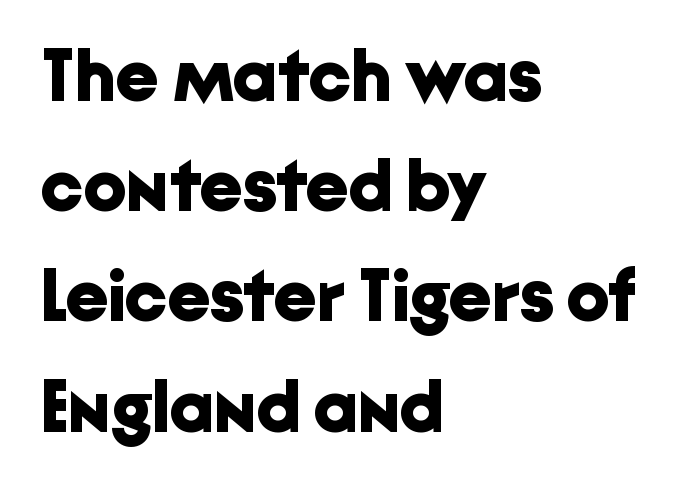
The lettering stays uniformly vertical, giving the passage a roman look. How are the letters spaced? Ordinarily, with no added tracking. Each row of text sits above clean, open space. If you measured baseline to baseline, you'd find a middling distance. Note the varied advance widths — an 'i' is clearly narrower than an 'm'.
